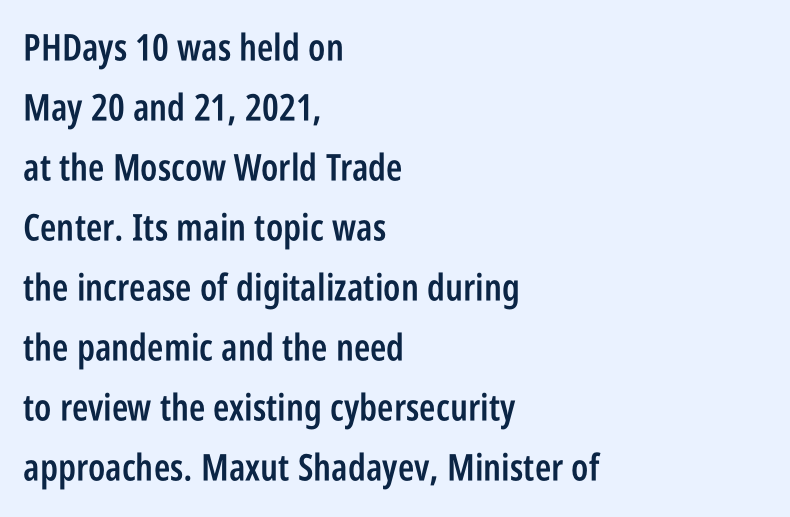
The image shows 37 px semibold, condensed sans-serif type, upright; set left-aligned, normal line spacing (1.62x), normal letter spacing, not underlined; low stroke contrast and a large x-height.
